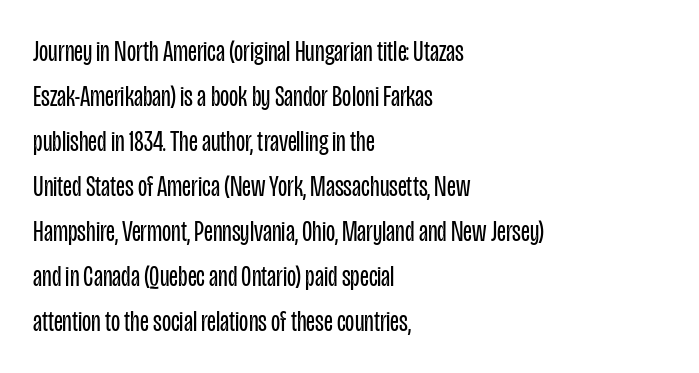
Spacing verdict: proportional, widths tailored to each character. Vertical strokes here are truly vertical. Compared with a centered layout, this one pins lines to the left instead. The face looks like a standard text weight, possibly lighter. The letters sit at their default tracking, neither squeezed nor spread. The characters display no serif detailing; their extremities are plain.
